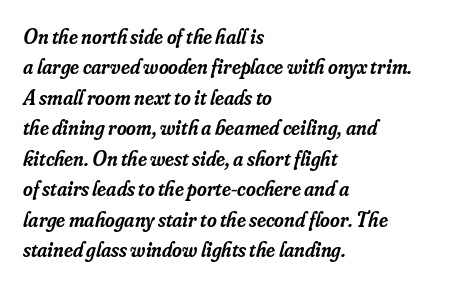
The image shows 21 px text type, italic (leaning right); set left-aligned, normal line spacing (1.45x), normal letter spacing, not underlined.
